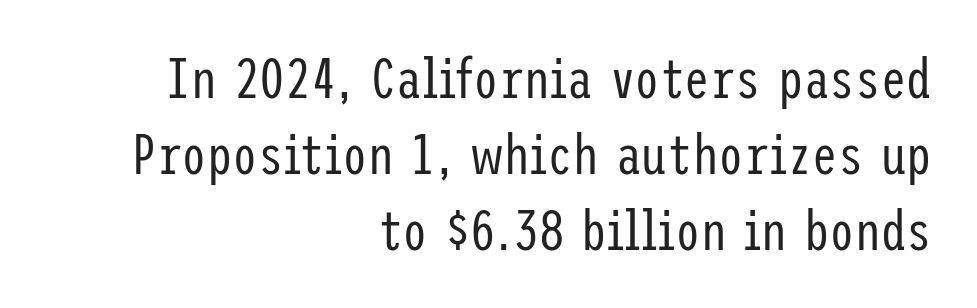
The image shows 57 px regular-weight, condensed sans-serif type, upright; set right-aligned, normal line spacing (1.33x), normal letter spacing, not underlined; low stroke contrast and a medium x-height.
